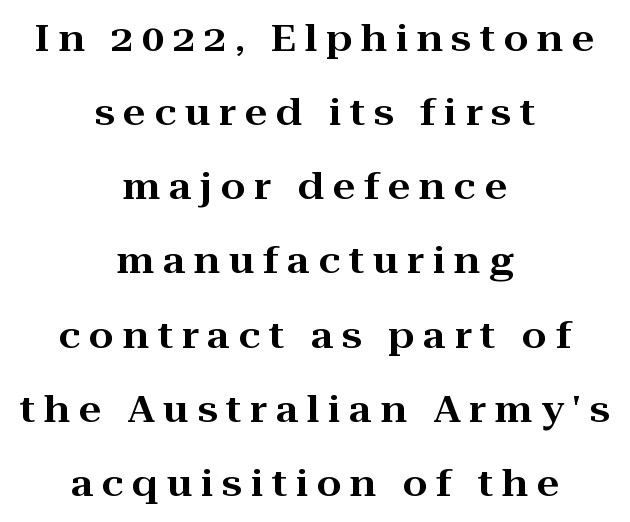
The specimen omits any rule beneath the text block's lines. Where is the straight margin? There isn't one; the lines are centered. If you drew a line through each stem, it would be perfectly vertical. What kind of face is this? One with serifs. Varying glyph widths throughout — classic text-font behaviour. A great deal of white space separates one row of letters from the next.
